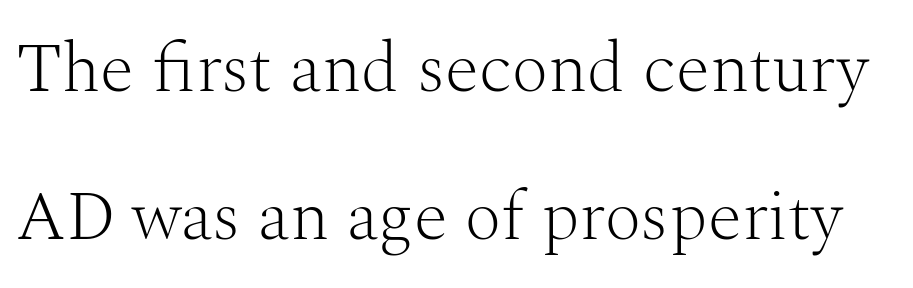
The image shows 70 px light serif type, upright; set loose line spacing (2.11x), normal letter spacing, not underlined; medium stroke contrast and a medium x-height.
